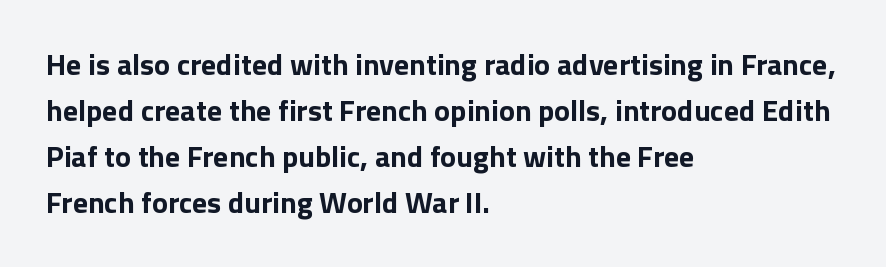
Q: Is the text bold? A: Yes.
Q: Is the text italic (slanted)? A: No, it is upright.
Q: Is the typeface a serif or a sans-serif typeface? A: Sans-serif.
Q: Is the text underlined? A: No.
Q: How is the paragraph aligned? A: Left-aligned.
Q: Is the spacing between letters normal or unusually wide? A: Normal.
Q: Is the spacing between lines tight, normal or loose? A: Normal.
Q: Width (condensed, normal, or wide)? A: Normal.
Q: Stroke contrast? A: Low.
Q: x-height? A: Medium.
Q: Monospaced? A: No.
